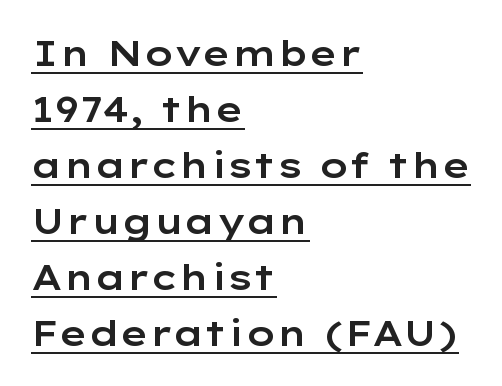
{"serif": "no", "italic": "no", "width": "wide", "stroke_contrast": "low", "x_height": "medium", "monospaced": "no", "underline": "yes", "align": "left", "line_spacing": "normal", "line_spacing_ratio": 1.6, "letter_spacing": "normal", "letter_spacing_em": 0.0, "glyph_px": 35}
